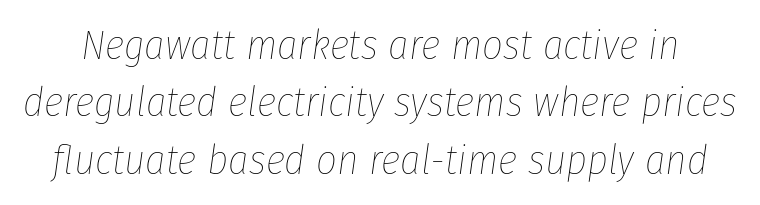
{"italic": "yes", "lean": "right", "slant_degrees": 8, "bold": "no", "weight": "thin", "width": "condensed", "stroke_contrast": "low", "x_height": "medium", "monospaced": "no", "underline": "no", "line_spacing": "normal", "line_spacing_ratio": 1.4, "letter_spacing": "normal", "letter_spacing_em": 0.0, "glyph_px": 41}
